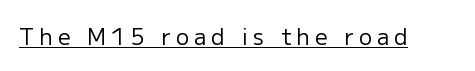
The image shows 22 px text type, upright; set unusually wide letter spacing (+0.24 em), underlined.
